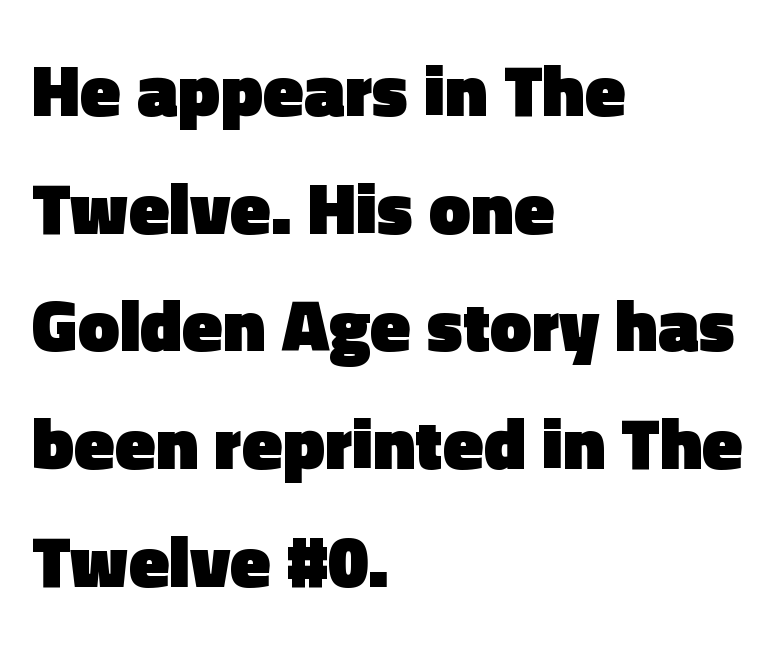
{"serif": "no", "italic": "no", "bold": "yes", "weight": "heavy", "width": "normal", "x_height": "medium", "monospaced": "no", "underline": "no", "align": "left", "line_spacing": "normal", "line_spacing_ratio": 1.59, "letter_spacing": "normal", "letter_spacing_em": 0.0, "glyph_px": 74}
